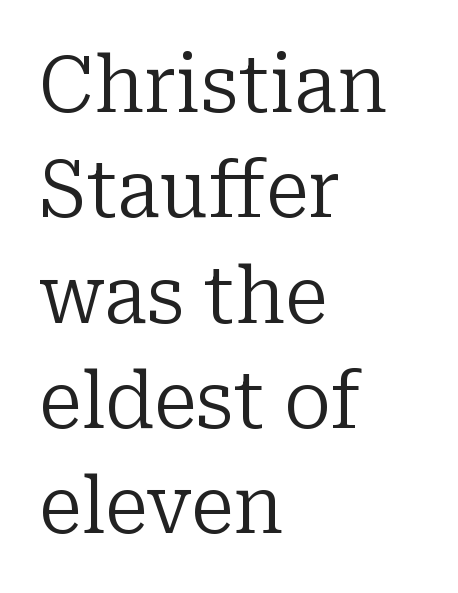
Q: Is the text bold? A: No.
Q: Is the text italic (slanted)? A: No, it is upright.
Q: Is the typeface a serif or a sans-serif typeface? A: Serif.
Q: Is the text underlined? A: No.
Q: How is the paragraph aligned? A: Left-aligned.
Q: Is the spacing between letters normal or unusually wide? A: Normal.
Q: Is the spacing between lines tight, normal or loose? A: Normal.
Q: Width (condensed, normal, or wide)? A: Normal.
Q: Stroke contrast? A: Low.
Q: x-height? A: Medium.
Q: Monospaced? A: No.
